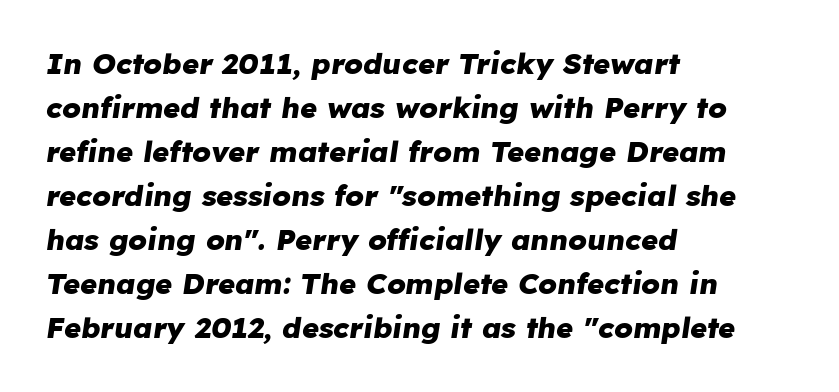
{"italic": "yes", "lean": "right", "slant_degrees": 8, "bold": "yes", "weight": "heavy", "width": "normal", "stroke_contrast": "low", "x_height": "medium", "monospaced": "no", "underline": "no", "align": "left", "line_spacing": "normal", "line_spacing_ratio": 1.52, "letter_spacing": "normal", "letter_spacing_em": 0.0, "glyph_px": 29}
